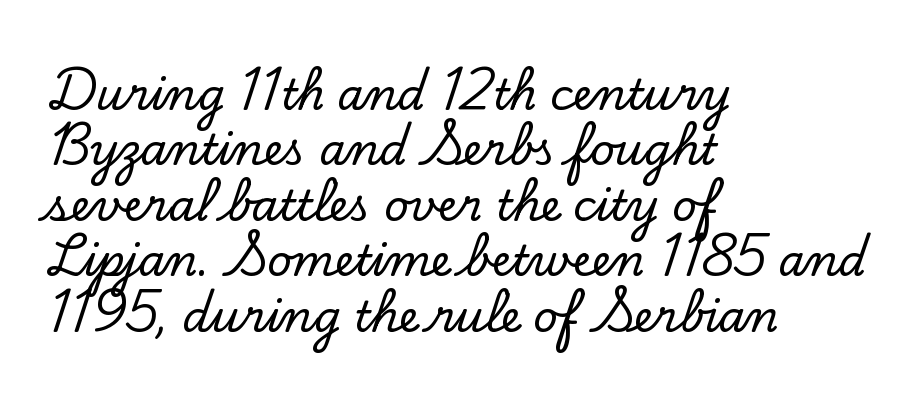
Baseline-to-baseline distance is the conventional proportion of letter height. Character widths vary here, with narrow letters taking less room than wide ones. These lines stack with their left ends in a neat column.
